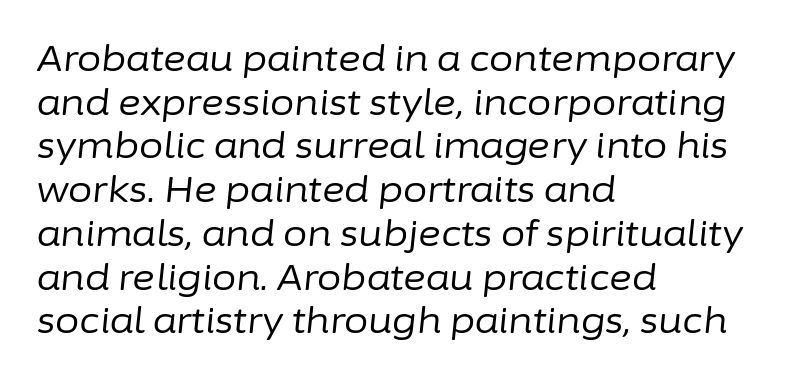
Q: Is the text bold? A: No.
Q: Is the text italic (slanted)? A: Yes, it leans right by about 6 degrees.
Q: Is the text underlined? A: No.
Q: How is the paragraph aligned? A: Left-aligned.
Q: Is the spacing between letters normal or unusually wide? A: Normal.
Q: Is the spacing between lines tight, normal or loose? A: Normal.
Q: Width (condensed, normal, or wide)? A: Normal.
Q: Stroke contrast? A: Low.
Q: x-height? A: Medium.
Q: Monospaced? A: No.
